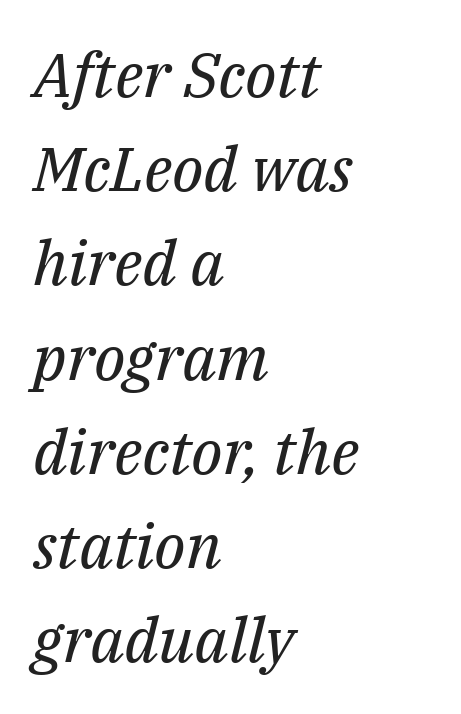
Notice how the passage keeps a crisp vertical edge on the left only. A serif font was chosen for this passage. A typesetter would call this leading conventional body-copy spacing. Here the designer chose a conventional face with non-uniform glyph widths. The weight would be labelled regular, book, light, or lighter still.
